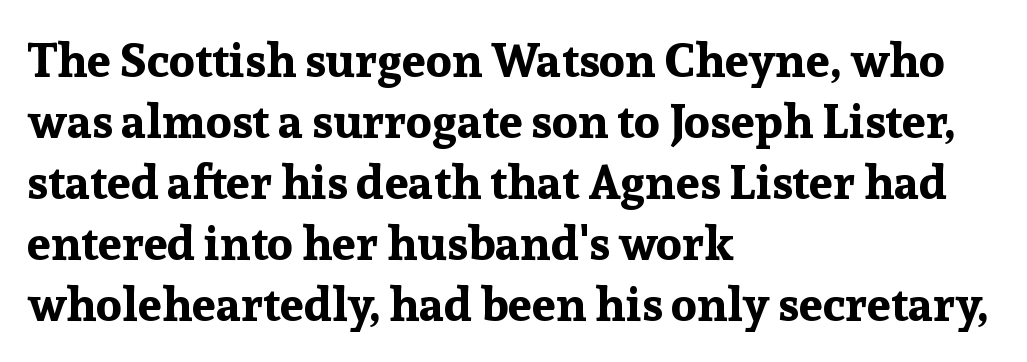
The image shows 48 px bold serif type, upright; set left-aligned, normal line spacing (1.27x), normal letter spacing, not underlined; low stroke contrast and a medium x-height.
